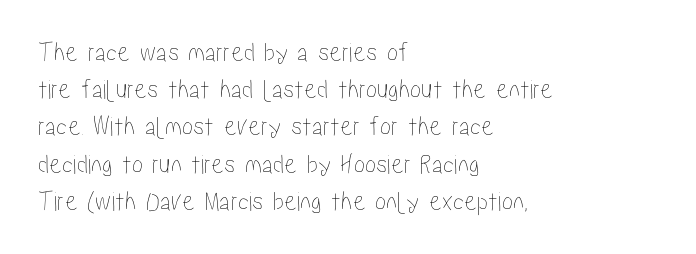
{"italic": "no", "width": "condensed", "stroke_contrast": "low", "x_height": "medium", "monospaced": "no", "underline": "no", "align": "left", "line_spacing": "normal", "line_spacing_ratio": 1.33, "letter_spacing": "normal", "letter_spacing_em": 0.0, "glyph_px": 28}
